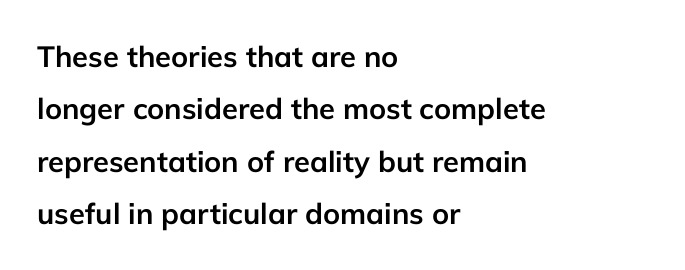
The font is running at its bold setting. Check the space under the baseline: it is left empty. The rendering uses natural spacing where letterforms have individual widths. The gaps between neighbouring characters are ordinary and unremarkable. Examine the stroke ends and you'll find no serifs.
